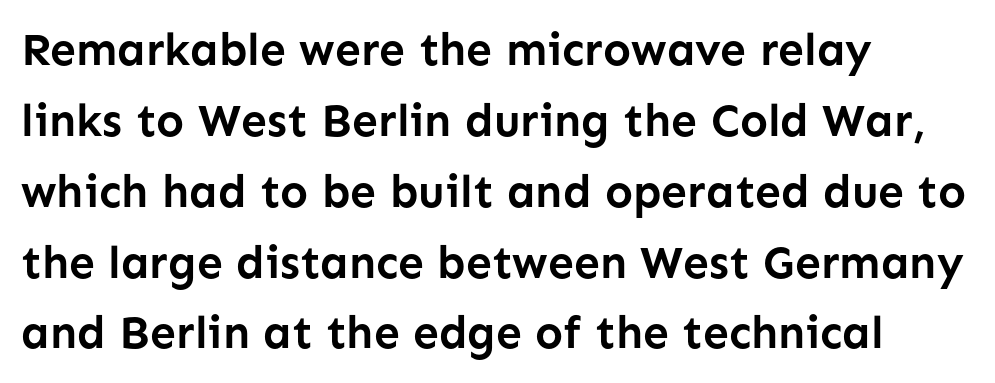
Q: Is the text bold? A: Yes.
Q: Is the text italic (slanted)? A: No, it is upright.
Q: Is the typeface a serif or a sans-serif typeface? A: Sans-serif.
Q: Is the text underlined? A: No.
Q: How is the paragraph aligned? A: Left-aligned.
Q: Is the spacing between letters normal or unusually wide? A: Normal.
Q: Is the spacing between lines tight, normal or loose? A: Normal.
Q: Width (condensed, normal, or wide)? A: Normal.
Q: Stroke contrast? A: Low.
Q: x-height? A: Medium.
Q: Monospaced? A: No.
